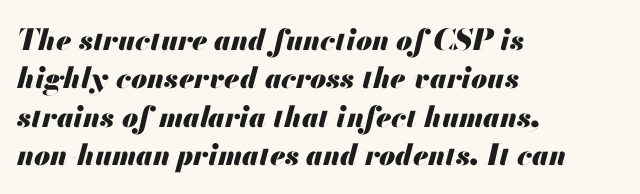
The space directly below the letters is spotless. Left-aligned paragraph, ragged on the right. You can tell it's italic because the verticals aren't actually vertical. These lines carry a lot of weight — the face is fully bold.
